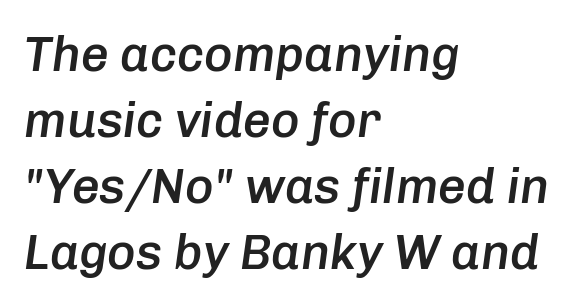
The image shows 49 px semibold type, italic (leaning right); set left-aligned, normal line spacing (1.35x), normal letter spacing, not underlined; low stroke contrast and a medium x-height.
